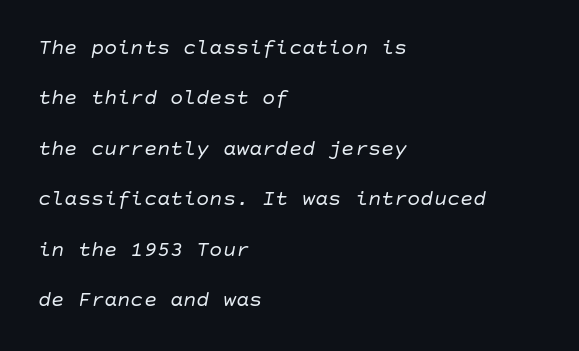
Q: Is the text bold? A: No.
Q: Is the text italic (slanted)? A: Yes, it leans right by about 10 degrees.
Q: Is the text underlined? A: No.
Q: How is the paragraph aligned? A: Left-aligned.
Q: Is the spacing between letters normal or unusually wide? A: Normal.
Q: Is the spacing between lines tight, normal or loose? A: Loose.
